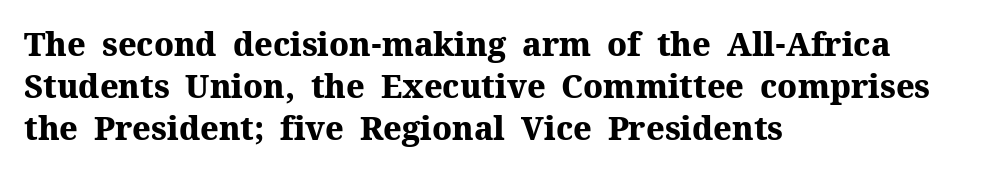
{"serif": "yes", "italic": "no", "bold": "yes", "weight": "heavy", "width": "normal", "stroke_contrast": "medium", "x_height": "medium", "monospaced": "no", "underline": "no", "align": "left", "line_spacing": "normal", "line_spacing_ratio": 1.31, "letter_spacing": "normal", "letter_spacing_em": 0.0, "glyph_px": 32}
